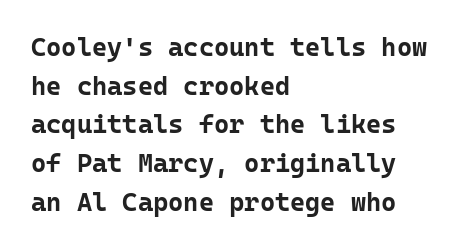
Q: Is the text bold? A: Yes.
Q: Is the text italic (slanted)? A: No, it is upright.
Q: Is the text underlined? A: No.
Q: How is the paragraph aligned? A: Left-aligned.
Q: Is the spacing between letters normal or unusually wide? A: Normal.
Q: Is the spacing between lines tight, normal or loose? A: Normal.
